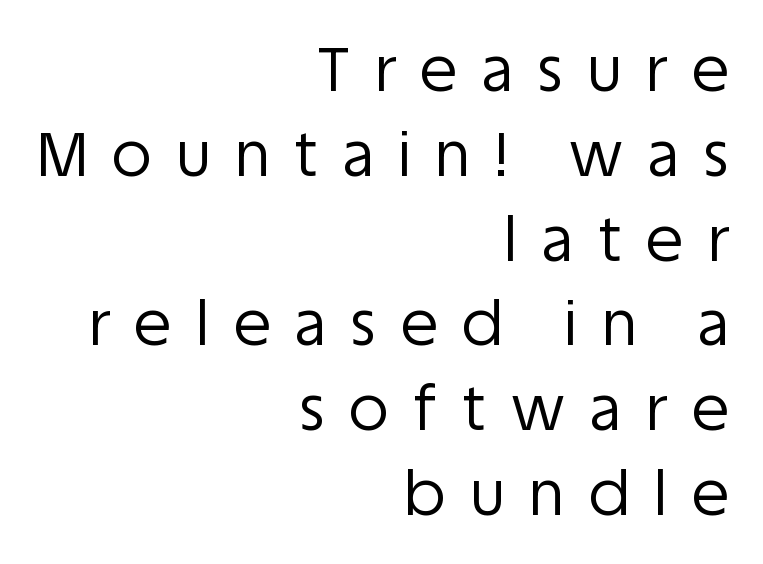
{"serif": "no", "italic": "no", "bold": "no", "weight": "regular", "width": "normal", "stroke_contrast": "low", "x_height": "large", "monospaced": "no", "underline": "no", "align": "right", "line_spacing": "normal", "line_spacing_ratio": 1.39, "letter_spacing": "wide", "letter_spacing_em": 0.4, "glyph_px": 61}
